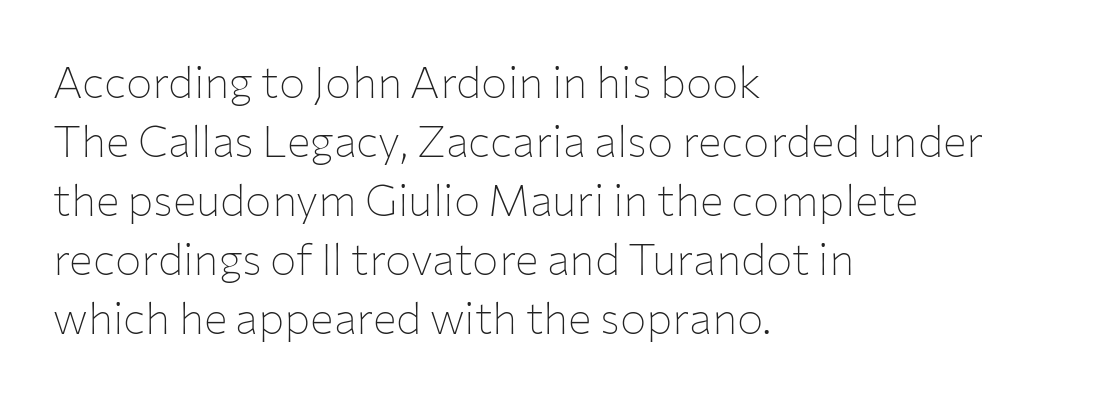
{"serif": "no", "italic": "no", "bold": "no", "weight": "thin", "width": "normal", "stroke_contrast": "low", "x_height": "medium", "monospaced": "no", "underline": "no", "align": "left", "line_spacing": "normal", "line_spacing_ratio": 1.34, "letter_spacing": "normal", "letter_spacing_em": 0.0, "glyph_px": 44}
